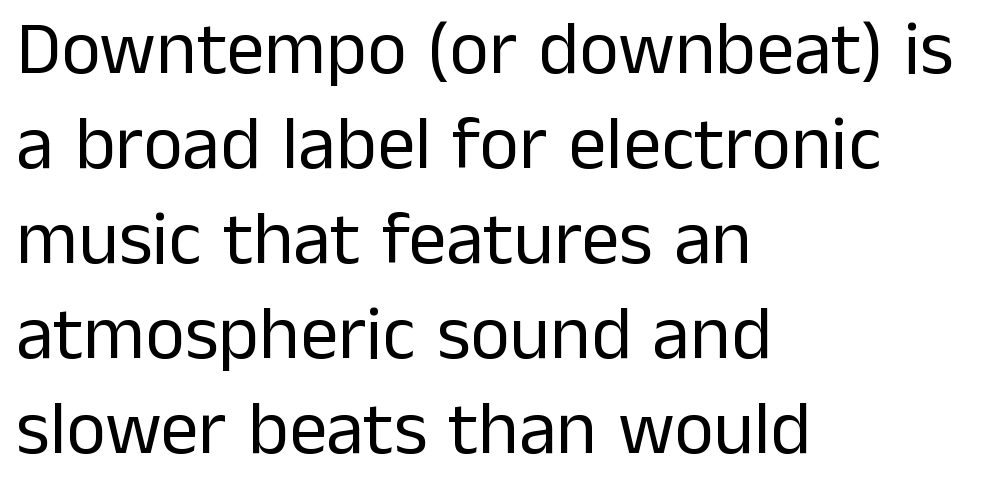
The text was rendered using a sans face with plain stroke endings. The text block is weighted toward the left margin, trailing off unevenly rightward. Note the varied advance widths — an 'i' is clearly narrower than an 'm'. You could call the tracking neutral — neither tight nor loose.
